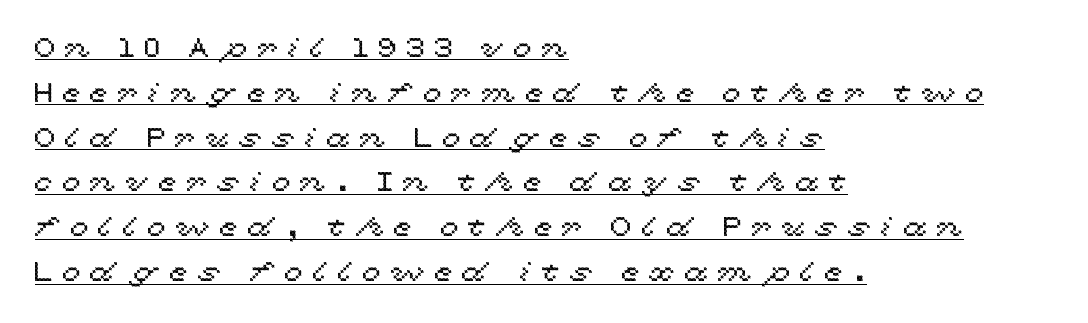
The image shows 27 px text type; set left-aligned, normal line spacing (1.66x), unusually wide letter spacing (+0.35 em), underlined.
